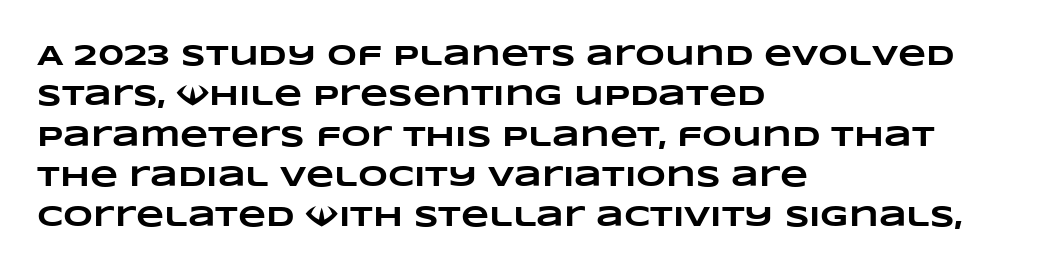
{"bold": "yes", "weight": "heavy", "width": "wide", "stroke_contrast": "low", "x_height": "large", "monospaced": "no", "underline": "no", "align": "left", "line_spacing": "normal", "line_spacing_ratio": 1.39, "letter_spacing": "normal", "letter_spacing_em": 0.0, "glyph_px": 29}
